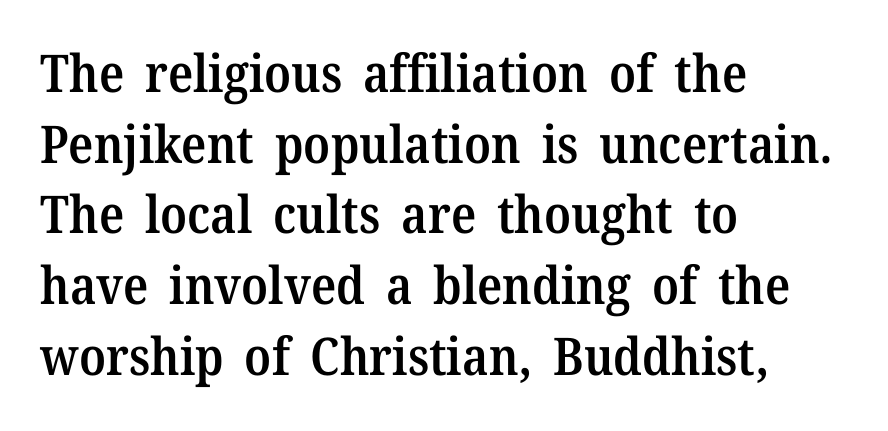
Q: Is the text bold? A: Semi-bold.
Q: Is the text italic (slanted)? A: No, it is upright.
Q: Is the typeface a serif or a sans-serif typeface? A: Serif.
Q: Is the text underlined? A: No.
Q: How is the paragraph aligned? A: Left-aligned.
Q: Is the spacing between letters normal or unusually wide? A: Normal.
Q: Is the spacing between lines tight, normal or loose? A: Normal.
Q: Width (condensed, normal, or wide)? A: Normal.
Q: Stroke contrast? A: Medium.
Q: x-height? A: Medium.
Q: Monospaced? A: No.
